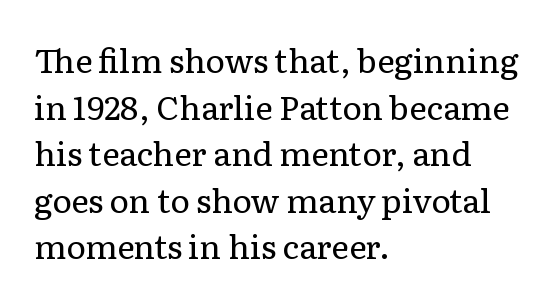
Posture: vertical. Vertically, the passage feels balanced, rows spaced as you'd expect. Alignment: flush left. Spacing verdict: proportional, widths tailored to each character. The letterforms sit shoulder to shoulder at normal distance.
